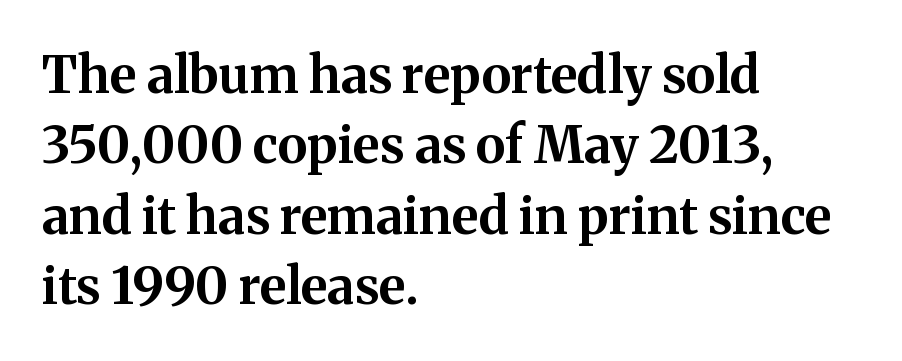
{"serif": "yes", "italic": "no", "bold": "yes", "weight": "bold", "width": "normal", "stroke_contrast": "medium", "x_height": "medium", "monospaced": "no", "underline": "no", "align": "left", "line_spacing": "normal", "line_spacing_ratio": 1.38, "letter_spacing": "normal", "letter_spacing_em": 0.0, "glyph_px": 51}
